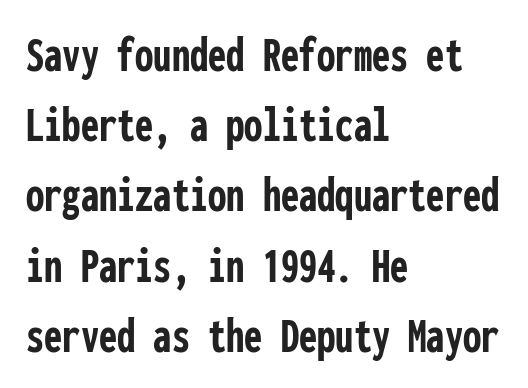
This sample uses an upright cut, with every glyph sitting square on the baseline. Honestly, there is no underline to notice here at all. This sample has the even, mechanical cadence of fixed-width lettering. Grotesque or geometric, the face here clearly has no serifs.
